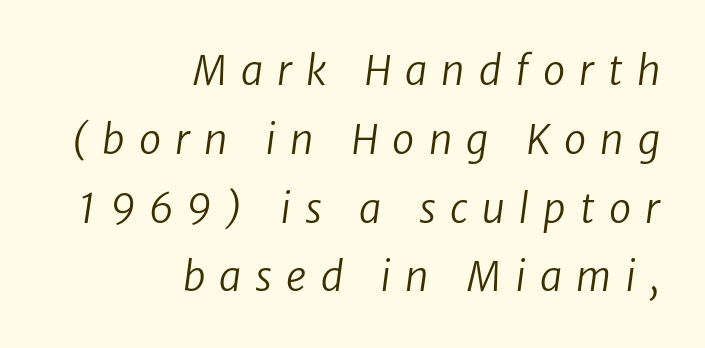
The letters look calm and open, with moderate or lighter stems. The horizontal fit of the characters is loose and conspicuously gappy. This sample has the flowing, uneven cadence of proportional lettering. Descender tails drop into unmarked territory. A student would call this right alignment; a typographer would say flush right, rag left.
